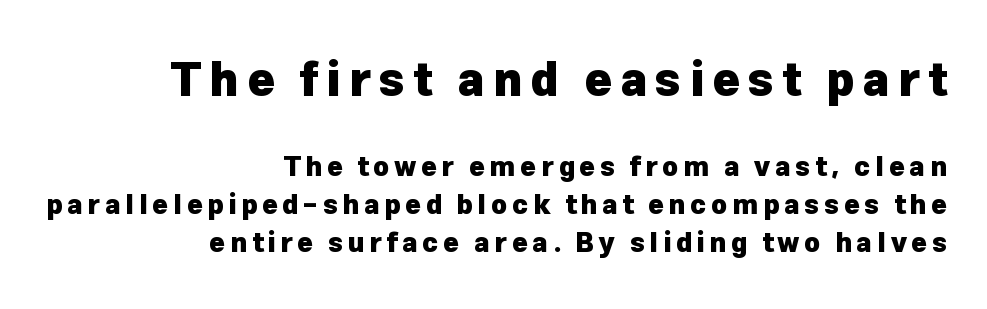
The image shows 47 px heavy sans-serif type, upright; set right-aligned, normal line spacing (1.41x), not underlined; the first (top) block is 1.74x larger; low stroke contrast and a medium x-height.
